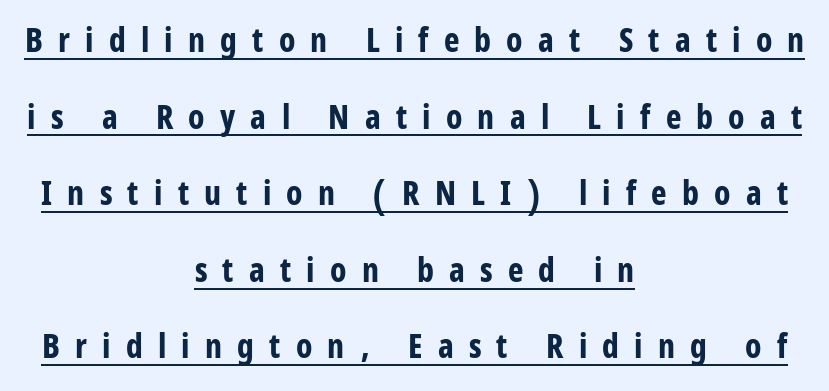
You can tell it's not italic because the verticals are truly vertical. These lines are rendered in a variable-pitch font. In designer terms, the underline attribute is active on this setting. Leftover space on each line is divided equally before and after the words. A great deal of white space separates one row of letters from the next. The letters are spread apart with noticeably loose tracking.
